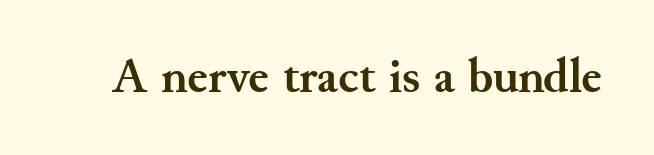
Q: Is the text bold? A: Yes.
Q: Is the text italic (slanted)? A: No, it is upright.
Q: Is the typeface a serif or a sans-serif typeface? A: Serif.
Q: Is the text underlined? A: No.
Q: Is the spacing between letters normal or unusually wide? A: Normal.
Q: Width (condensed, normal, or wide)? A: Normal.
Q: Stroke contrast? A: Medium.
Q: x-height? A: Small.
Q: Monospaced? A: No.
